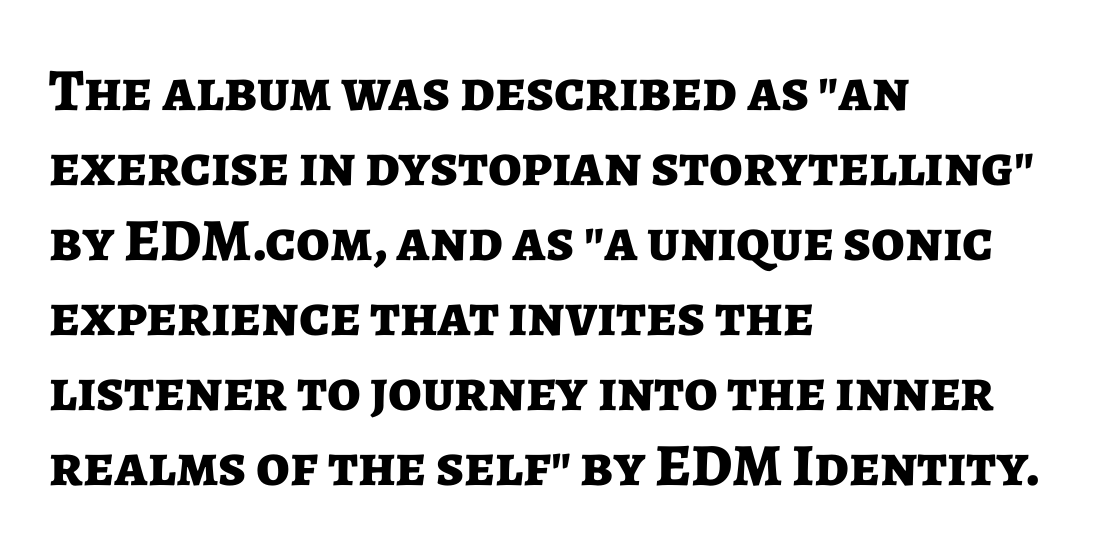
Vertically, the passage feels balanced, rows spaced as you'd expect. Classification — sans serif. Typesetter's note: full bold, strokes at maximum text heaviness. All the whitespace from short lines collects on the right. A bare baseline throughout the passage. Every character sits straight up, as roman type does.
